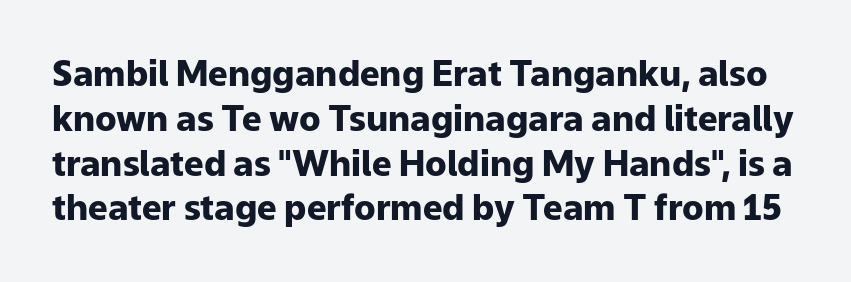
{"serif": "no", "italic": "no", "bold": "yes", "weight": "heavy", "width": "normal", "stroke_contrast": "low", "x_height": "medium", "monospaced": "no", "underline": "no", "line_spacing": "normal", "line_spacing_ratio": 1.28, "letter_spacing": "normal", "letter_spacing_em": 0.0, "glyph_px": 35}
